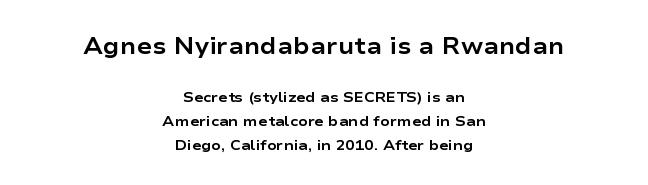
Q: Is the text bold? A: Yes.
Q: Is the text italic (slanted)? A: No, it is upright.
Q: Is the text underlined? A: No.
Q: How is the paragraph aligned? A: Centered.
Q: Is the spacing between letters normal or unusually wide? A: Normal.
Q: Is the spacing between lines tight, normal or loose? A: Normal.
Q: Which block of text is set in a larger size, the first (top) or the second (bottom)? A: The first (top) one.
